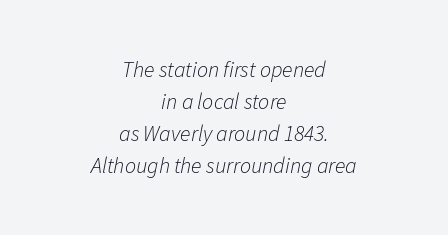
{"italic": "yes", "lean": "right", "slant_degrees": 11, "bold": "no", "underline": "no", "align": "center", "line_spacing": "normal", "line_spacing_ratio": 1.46, "letter_spacing": "normal", "letter_spacing_em": 0.0, "glyph_px": 22}
